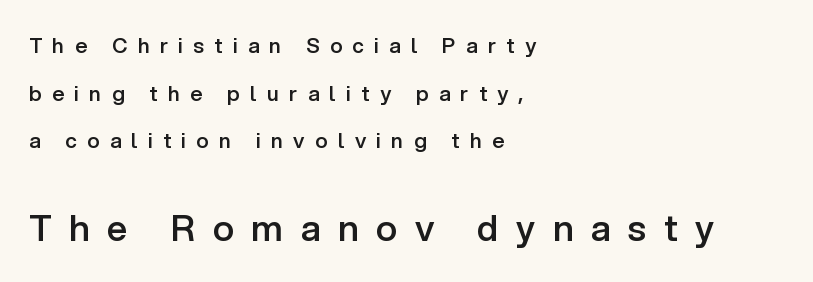
{"serif": "no", "italic": "no", "bold": "semi", "weight": "semibold", "width": "normal", "stroke_contrast": "low", "x_height": "medium", "monospaced": "no", "underline": "no", "align": "left", "line_spacing": "loose", "line_spacing_ratio": 2.27, "letter_spacing": "wide", "letter_spacing_em": 0.49, "larger_block": "second", "size_ratio": 1.71, "glyph_px": 36}
